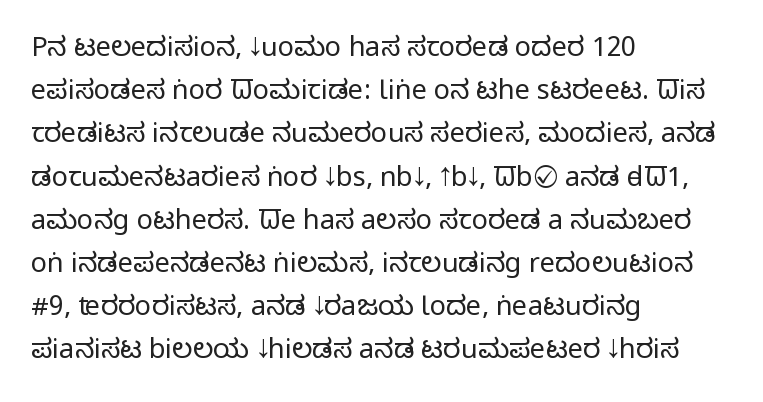
Q: Is the text bold? A: No.
Q: Is the text italic (slanted)? A: No, it is upright.
Q: Is the text underlined? A: No.
Q: How is the paragraph aligned? A: Left-aligned.
Q: Is the spacing between letters normal or unusually wide? A: Normal.
Q: Is the spacing between lines tight, normal or loose? A: Normal.
